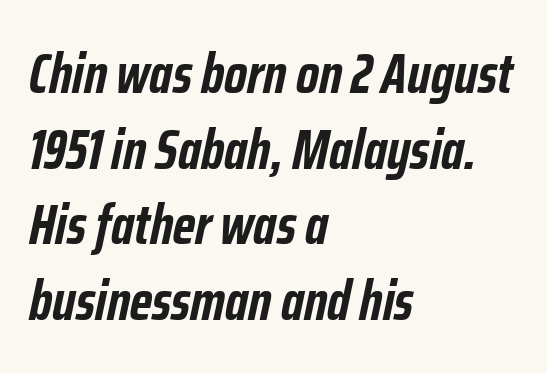
{"italic": "yes", "lean": "right", "slant_degrees": 12, "bold": "yes", "weight": "semibold", "width": "condensed", "stroke_contrast": "low", "x_height": "medium", "monospaced": "no", "underline": "no", "align": "left", "line_spacing": "normal", "line_spacing_ratio": 1.35, "letter_spacing": "normal", "letter_spacing_em": 0.0, "glyph_px": 56}
